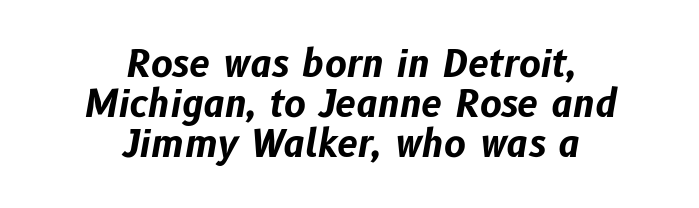
Does the weight exceed regular? Yes, all the way to bold. The passage shown is not underscored anywhere. This sample trades vertical openness for compactness between lines. In terms of posture, this sample is oblique. Neither beginnings nor endings align; midpoints do. Spacing verdict: proportional, widths tailored to each character.
